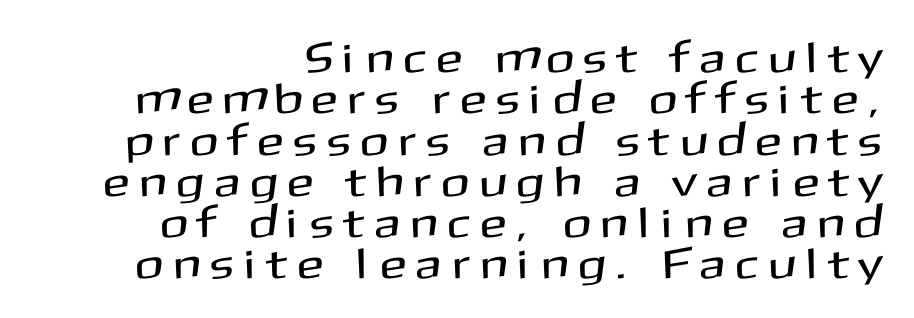
{"serif": "no", "italic": "no", "width": "normal", "stroke_contrast": "medium", "x_height": "medium", "monospaced": "no", "underline": "no", "align": "right", "line_spacing": "tight", "line_spacing_ratio": 0.96, "letter_spacing": "wide", "letter_spacing_em": 0.3, "glyph_px": 43}
